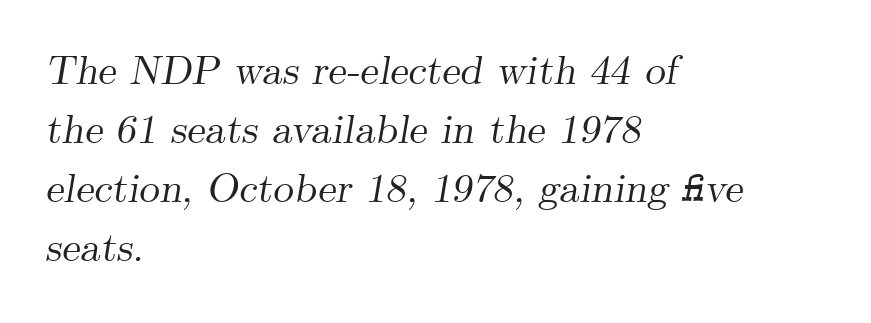
Is there much room between lines? A standard amount, neither cramped nor airy. Alignment: flush left. Italic? Definitely — the glyphs are oblique. Nothing unusual about the tracking: characters are spaced as the font intends. The rendering uses natural spacing where letterforms have individual widths.
